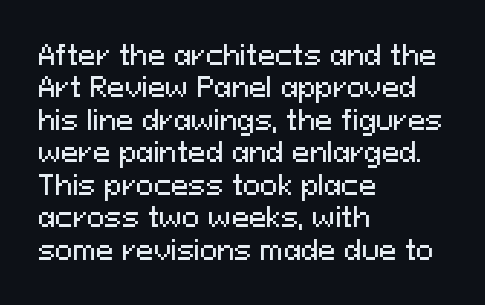
{"italic": "no", "underline": "no", "align": "left", "line_spacing": "normal", "line_spacing_ratio": 1.25, "letter_spacing": "normal", "letter_spacing_em": 0.0, "glyph_px": 26}
